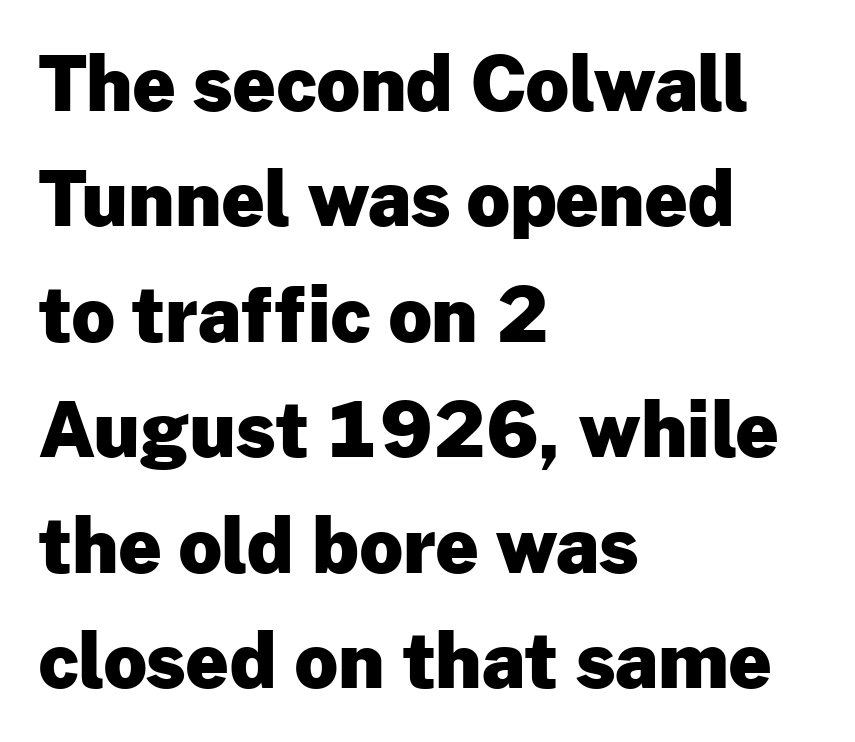
{"serif": "no", "italic": "no", "bold": "yes", "weight": "heavy", "width": "normal", "stroke_contrast": "low", "x_height": "medium", "monospaced": "no", "underline": "no", "align": "left", "line_spacing": "normal", "line_spacing_ratio": 1.54, "letter_spacing": "normal", "letter_spacing_em": 0.0, "glyph_px": 75}
